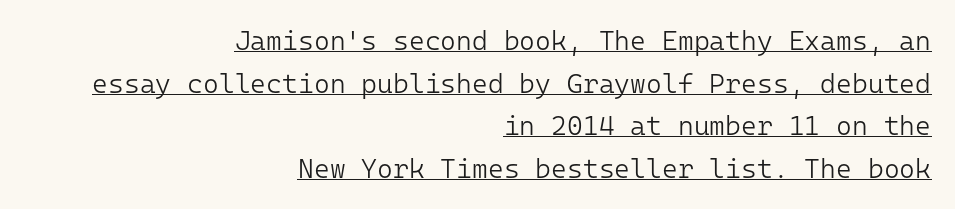
Typeset ragged left — the right edge is the straight one. Leading: standard. Nope, not italic — everything's standing straight. The lettering is marked with a stroke running underneath it. No extra tracking has been applied to these lines. Think standard paragraph weight, or any step lighter than that.
